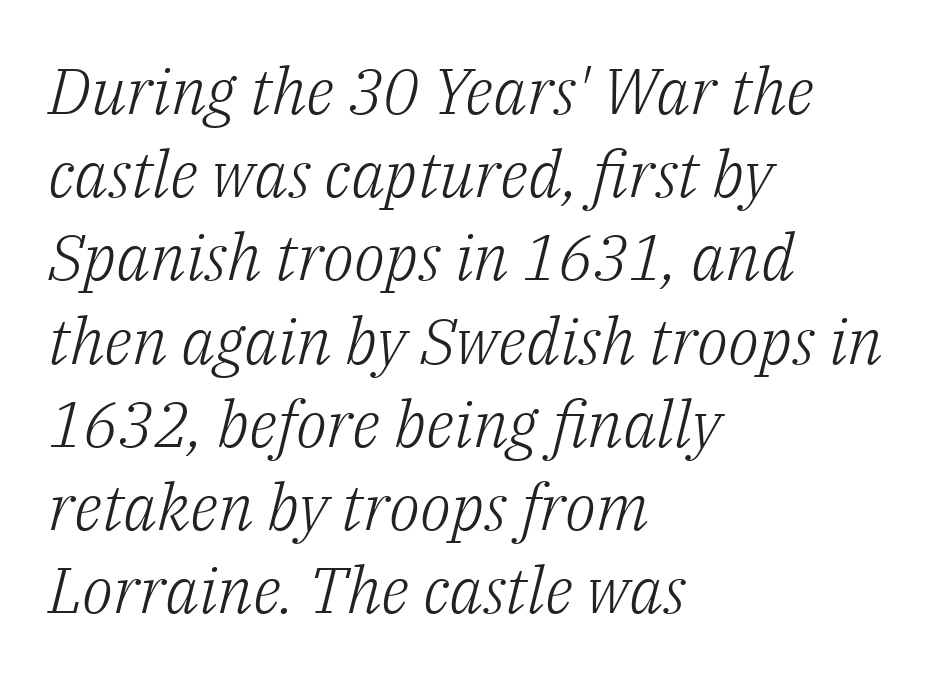
The image shows 64 px light serif type, italic (leaning right); set left-aligned, normal line spacing (1.3x), normal letter spacing, not underlined; low stroke contrast and a medium x-height.
